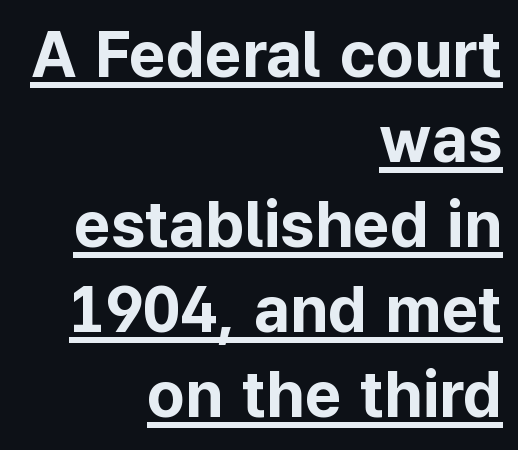
{"serif": "no", "italic": "no", "bold": "yes", "weight": "bold", "width": "normal", "stroke_contrast": "low", "x_height": "medium", "monospaced": "no", "underline": "yes", "align": "right", "line_spacing": "normal", "line_spacing_ratio": 1.33, "letter_spacing": "normal", "letter_spacing_em": 0.0, "glyph_px": 64}
